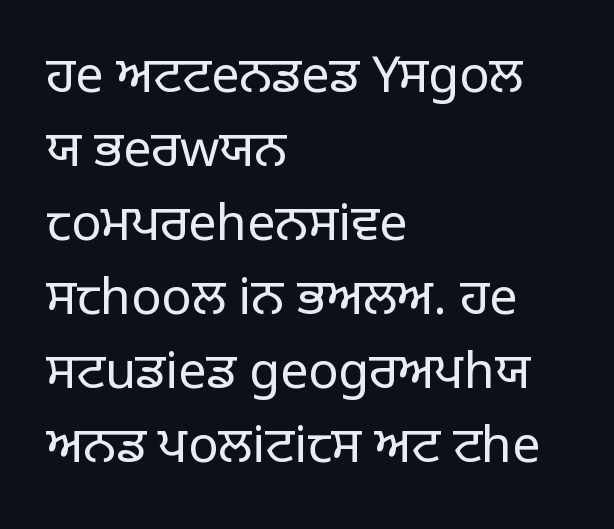
Honestly, there is no underline to notice here at all. The glyphs in this specimen are sans serif. You can tell it's not italic because the verticals are truly vertical. You could not count columns in this text — the font is proportionally spaced. Letter spacing: default. The lines sit at an ordinary, default distance from one another.
